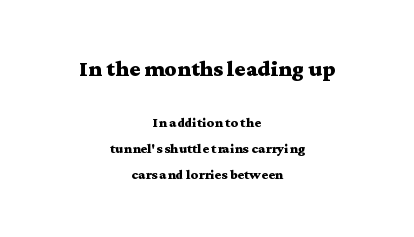
Q: Is the text bold? A: Yes.
Q: Is the text italic (slanted)? A: No, it is upright.
Q: Is the text underlined? A: No.
Q: How is the paragraph aligned? A: Centered.
Q: Is the spacing between letters normal or unusually wide? A: Normal.
Q: Which block of text is set in a larger size, the first (top) or the second (bottom)? A: The first (top) one.
